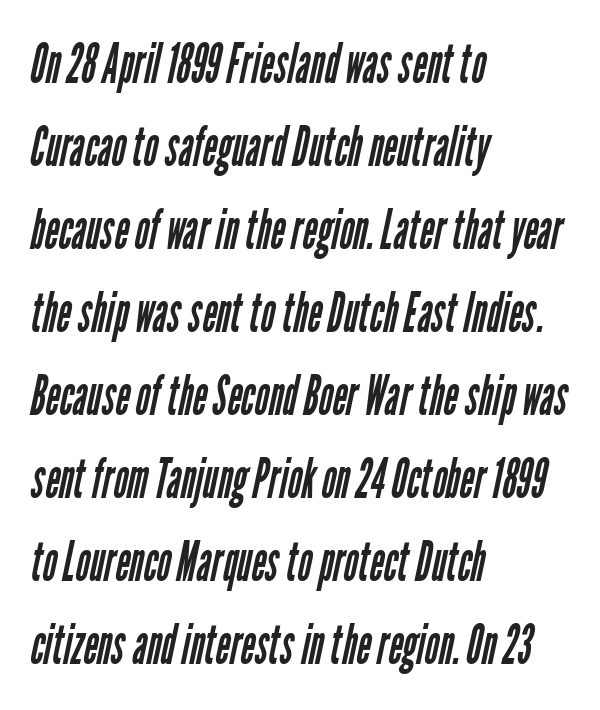
{"serif": "no", "bold": "no", "weight": "regular", "width": "condensed", "stroke_contrast": "low", "x_height": "medium", "monospaced": "no", "underline": "no", "align": "left", "line_spacing": "normal", "line_spacing_ratio": 1.51, "letter_spacing": "normal", "letter_spacing_em": 0.0, "glyph_px": 55}
